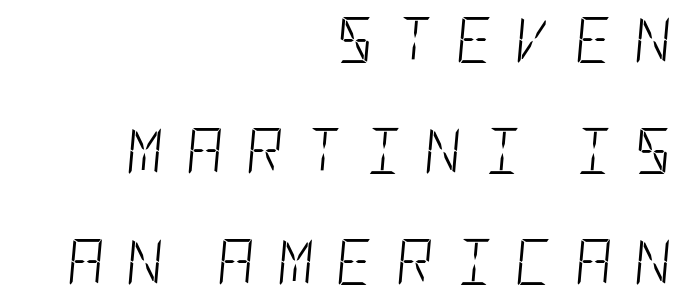
Nothing heavy about these letters — not bold at all. If you drew a ruler down the right edge, every line would touch it. Plain, unruled lines of type. The rendering uses a large line-height, opening up the rows.
